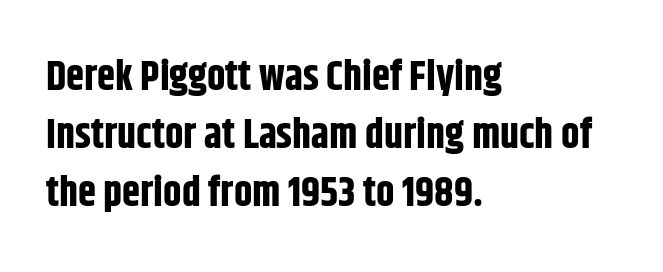
The image shows 41 px bold, condensed sans-serif type, upright; set left-aligned, normal line spacing (1.41x), normal letter spacing, not underlined; low stroke contrast and a large x-height.
